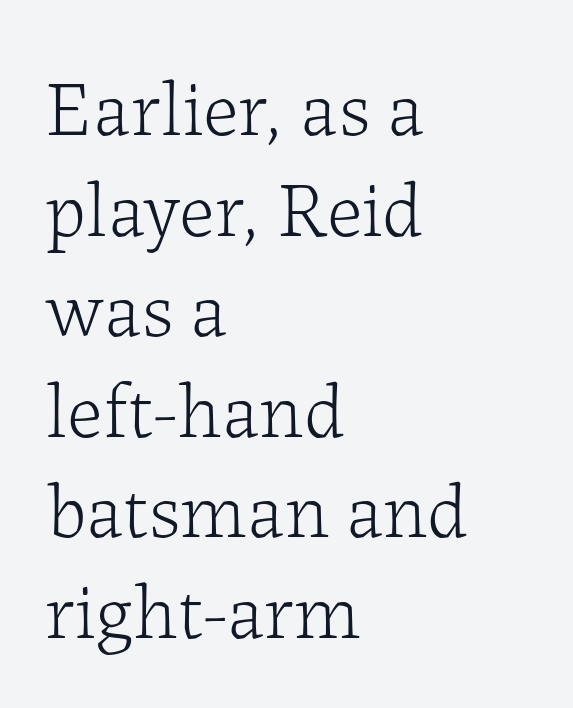
{"serif": "yes", "italic": "no", "bold": "no", "weight": "light", "width": "normal", "stroke_contrast": "low", "x_height": "medium", "monospaced": "no", "underline": "no", "align": "left", "line_spacing": "normal", "line_spacing_ratio": 1.29, "letter_spacing": "normal", "letter_spacing_em": 0.0, "glyph_px": 78}
